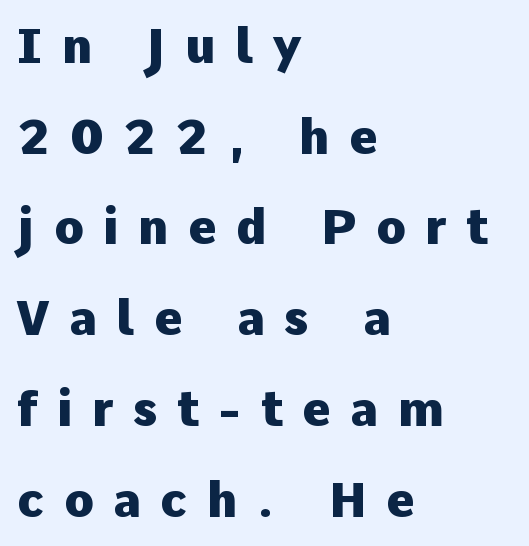
Q: Is the text bold? A: Yes.
Q: Is the text italic (slanted)? A: No, it is upright.
Q: Is the typeface a serif or a sans-serif typeface? A: Sans-serif.
Q: Is the text underlined? A: No.
Q: How is the paragraph aligned? A: Left-aligned.
Q: Is the spacing between letters normal or unusually wide? A: Unusually wide.
Q: Width (condensed, normal, or wide)? A: Normal.
Q: Stroke contrast? A: Low.
Q: x-height? A: Medium.
Q: Monospaced? A: No.
